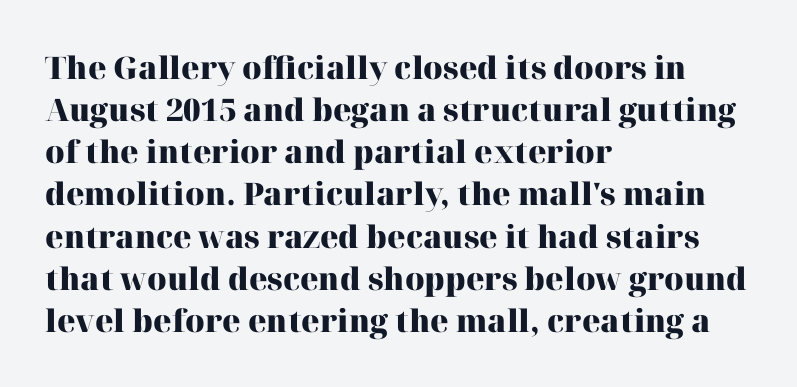
Q: Is the text bold? A: Yes.
Q: Is the text italic (slanted)? A: No, it is upright.
Q: Is the typeface a serif or a sans-serif typeface? A: Serif.
Q: Is the text underlined? A: No.
Q: How is the paragraph aligned? A: Left-aligned.
Q: Is the spacing between letters normal or unusually wide? A: Normal.
Q: Is the spacing between lines tight, normal or loose? A: Normal.
Q: Width (condensed, normal, or wide)? A: Normal.
Q: Stroke contrast? A: High.
Q: x-height? A: Medium.
Q: Monospaced? A: No.
